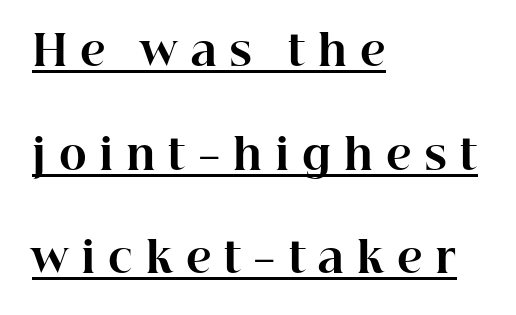
The image shows 42 px bold serif type, upright; set left-aligned, loose line spacing (2.47x), unusually wide letter spacing (+0.3 em), underlined; high stroke contrast and a medium x-height.
